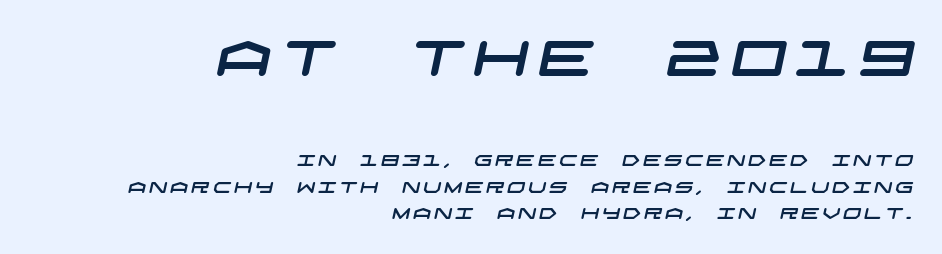
Q: Is the typeface a serif or a sans-serif typeface? A: Sans-serif.
Q: Is the text underlined? A: No.
Q: How is the paragraph aligned? A: Right-aligned.
Q: Is the spacing between lines tight, normal or loose? A: Normal.
Q: Which block of text is set in a larger size, the first (top) or the second (bottom)? A: The first (top) one.
Q: Width (condensed, normal, or wide)? A: Wide.
Q: Stroke contrast? A: Low.
Q: x-height? A: Large.
